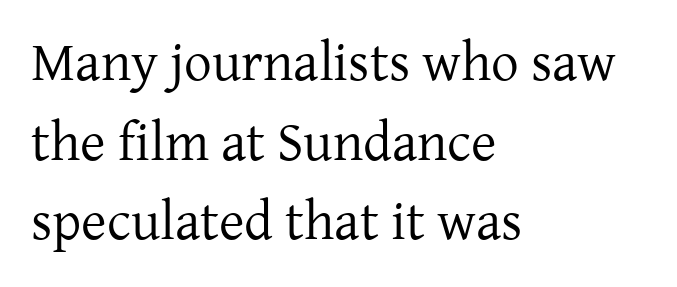
The image shows 55 px regular-weight serif type, upright; set left-aligned, normal line spacing (1.45x), normal letter spacing, not underlined; low stroke contrast and a medium x-height.
